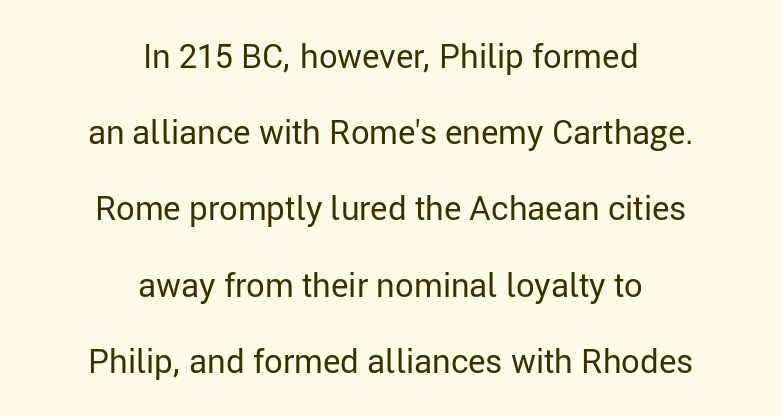
{"serif": "no", "italic": "no", "bold": "no", "weight": "regular", "width": "normal", "stroke_contrast": "low", "x_height": "medium", "monospaced": "no", "underline": "no", "align": "center", "line_spacing": "loose", "line_spacing_ratio": 2.31, "letter_spacing": "normal", "letter_spacing_em": 0.0, "glyph_px": 33}
